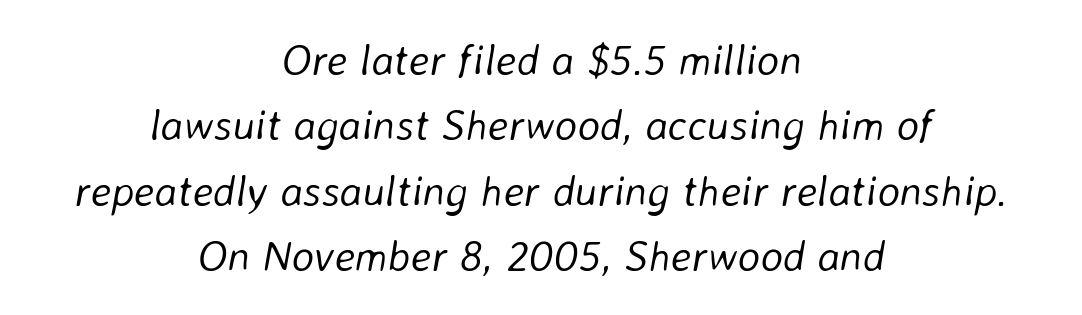
{"italic": "yes", "lean": "right", "slant_degrees": 8, "bold": "no", "weight": "light", "width": "normal", "stroke_contrast": "low", "x_height": "medium", "monospaced": "no", "underline": "no", "align": "center", "line_spacing": "normal", "line_spacing_ratio": 1.52, "letter_spacing": "normal", "letter_spacing_em": 0.0, "glyph_px": 43}
